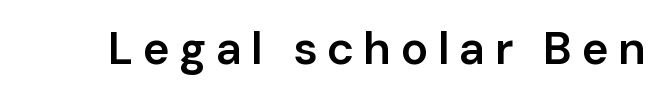
Q: Is the text bold? A: Semi-bold.
Q: Is the text italic (slanted)? A: No, it is upright.
Q: Is the typeface a serif or a sans-serif typeface? A: Sans-serif.
Q: Is the text underlined? A: No.
Q: Is the spacing between letters normal or unusually wide? A: Unusually wide.
Q: Width (condensed, normal, or wide)? A: Normal.
Q: Stroke contrast? A: Low.
Q: x-height? A: Medium.
Q: Monospaced? A: No.
